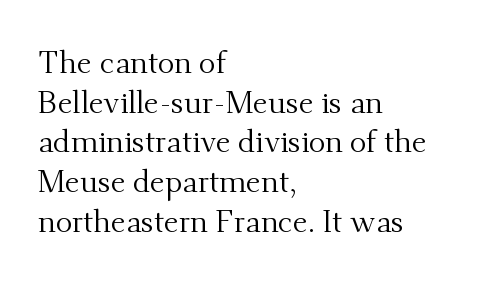
The image shows 31 px regular-weight serif type, upright; set left-aligned, normal line spacing (1.28x), normal letter spacing, not underlined; medium stroke contrast and a small x-height.
